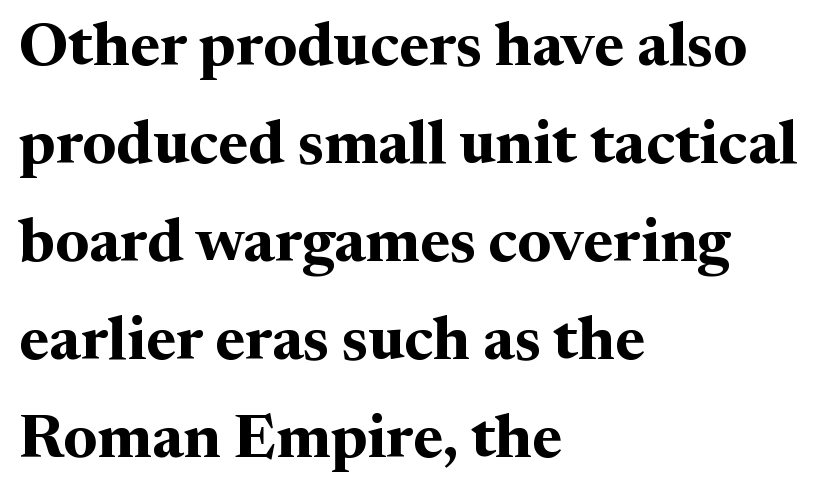
The image shows 62 px bold serif type, upright; set left-aligned, normal line spacing (1.58x), normal letter spacing, not underlined; medium stroke contrast and a medium x-height.
